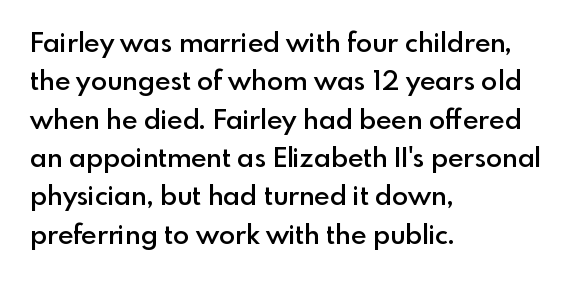
The lines in this sample share a left origin and differ only in where they stop. Does the leading feel generous? No, just average. Bare-footed words on every line. These lines were composed using upright roman letters.
